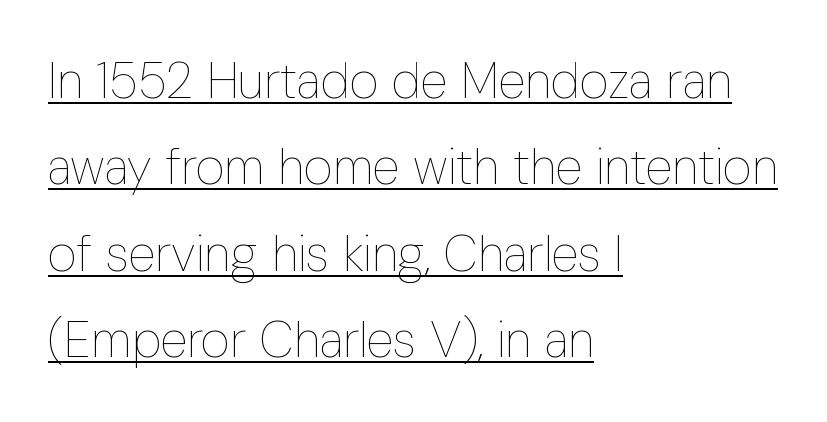
Q: Is the text bold? A: No.
Q: Is the text italic (slanted)? A: No, it is upright.
Q: Is the text underlined? A: Yes.
Q: How is the paragraph aligned? A: Left-aligned.
Q: Is the spacing between letters normal or unusually wide? A: Normal.
Q: Width (condensed, normal, or wide)? A: Condensed.
Q: Stroke contrast? A: Low.
Q: x-height? A: Medium.
Q: Monospaced? A: No.
